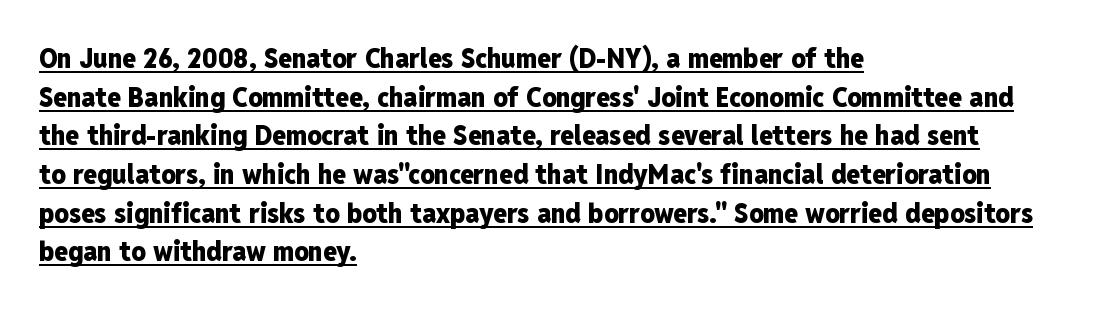
Q: Is the text bold? A: Yes.
Q: Is the text italic (slanted)? A: No, it is upright.
Q: Is the typeface a serif or a sans-serif typeface? A: Sans-serif.
Q: Is the text underlined? A: Yes.
Q: How is the paragraph aligned? A: Left-aligned.
Q: Is the spacing between letters normal or unusually wide? A: Normal.
Q: Is the spacing between lines tight, normal or loose? A: Normal.
Q: Width (condensed, normal, or wide)? A: Condensed.
Q: Stroke contrast? A: Low.
Q: x-height? A: Medium.
Q: Monospaced? A: No.
